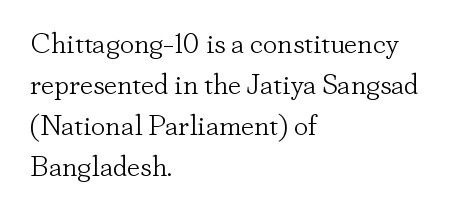
The image shows 29 px light serif type, upright; set left-aligned, normal line spacing (1.41x), normal letter spacing, not underlined; low stroke contrast and a small x-height.
